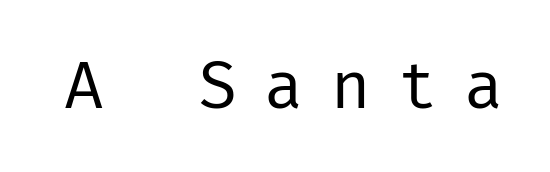
The image shows 66 px regular-weight sans-serif type, upright; set unusually wide letter spacing (+0.41 em), not underlined; low stroke contrast and a medium x-height.
